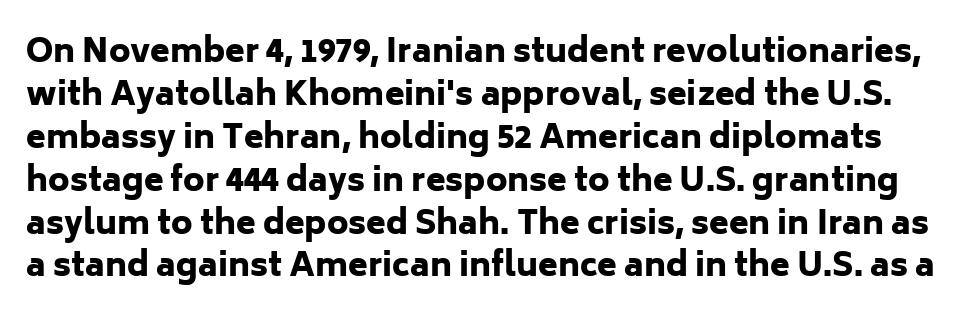
The image shows 32 px heavy sans-serif type, upright; set normal line spacing (1.34x), normal letter spacing, not underlined; low stroke contrast and a medium x-height.
